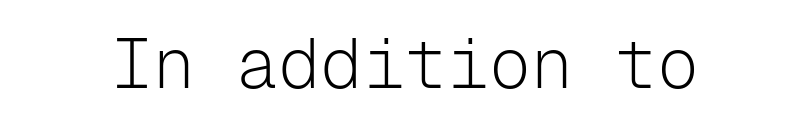
Words float on clear page, feet unadorned. These lines are rendered in a fixed-pitch font. Look at the tracking — it's just the regular setting, nothing added. It's the straight-up-and-down kind of type. You can tell from the bare stems that sans-serif type was used. Summary of weight: not heavy and not bold.
